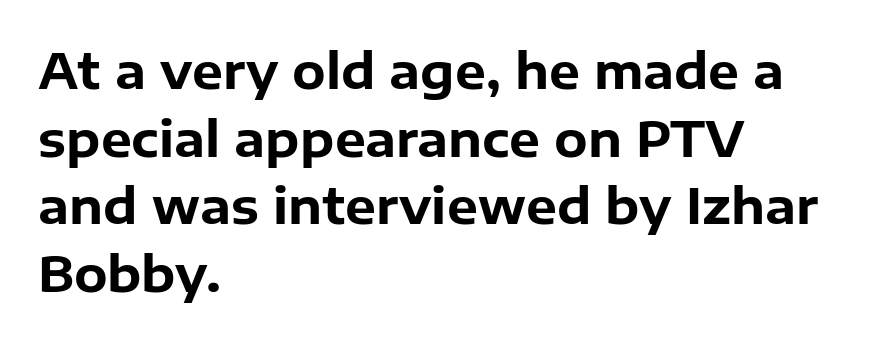
The image shows 49 px bold sans-serif type, upright; set left-aligned, normal line spacing (1.38x), normal letter spacing, not underlined; low stroke contrast and a medium x-height.
